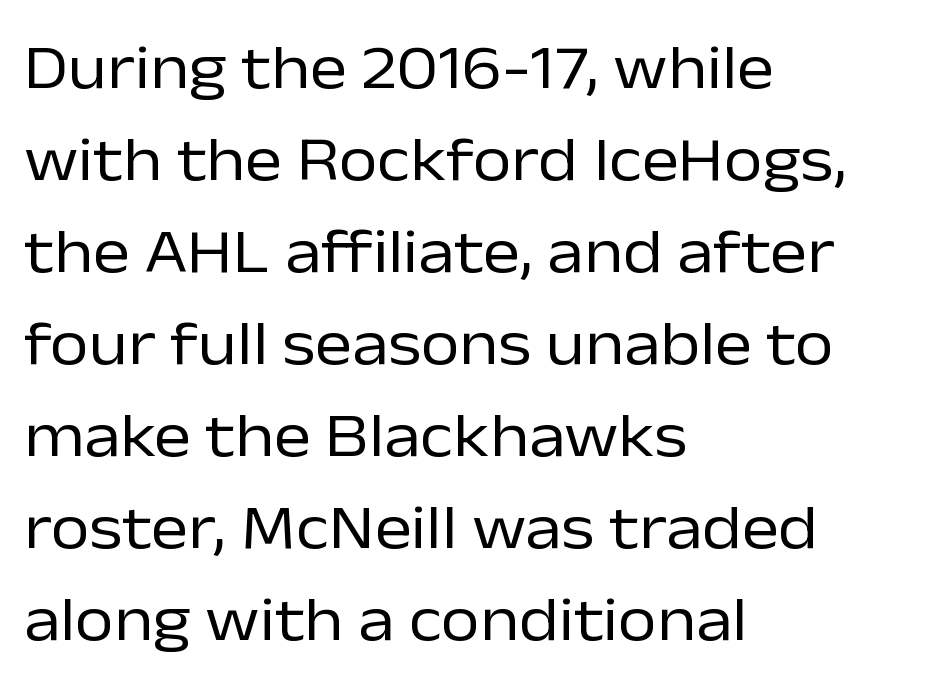
Q: Is the text bold? A: No.
Q: Is the text italic (slanted)? A: No, it is upright.
Q: Is the typeface a serif or a sans-serif typeface? A: Sans-serif.
Q: Is the text underlined? A: No.
Q: How is the paragraph aligned? A: Left-aligned.
Q: Is the spacing between letters normal or unusually wide? A: Normal.
Q: Is the spacing between lines tight, normal or loose? A: Normal.
Q: Width (condensed, normal, or wide)? A: Normal.
Q: Stroke contrast? A: Low.
Q: x-height? A: Medium.
Q: Monospaced? A: No.
